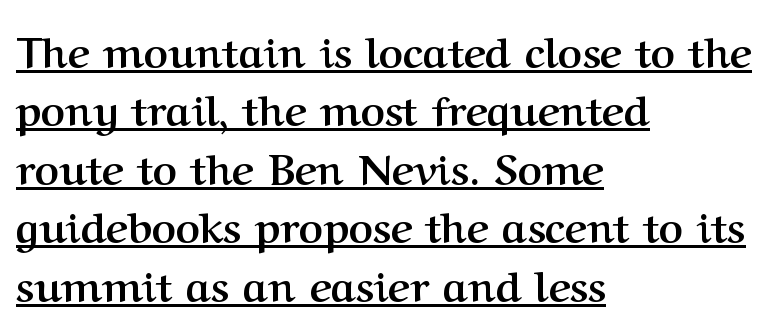
Each line of the rendering has a horizontal stroke beneath the glyphs. A roman cut, with each character standing at attention. Character widths vary here, with narrow letters taking less room than wide ones. Between one letter and the next there's only the usual sliver of space.
